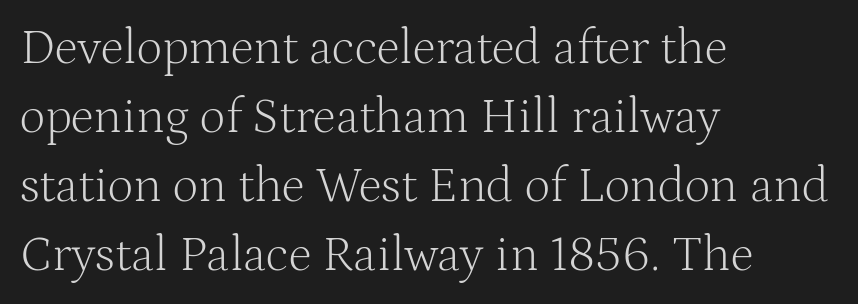
{"serif": "yes", "italic": "no", "bold": "no", "weight": "light", "width": "normal", "stroke_contrast": "medium", "x_height": "medium", "monospaced": "no", "underline": "no", "align": "left", "line_spacing": "normal", "line_spacing_ratio": 1.38, "letter_spacing": "normal", "letter_spacing_em": 0.0, "glyph_px": 50}
